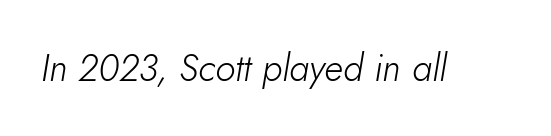
{"italic": "yes", "lean": "right", "slant_degrees": 10, "bold": "no", "weight": "light", "width": "normal", "stroke_contrast": "low", "x_height": "small", "monospaced": "no", "underline": "no", "letter_spacing": "normal", "letter_spacing_em": 0.0, "glyph_px": 37}
